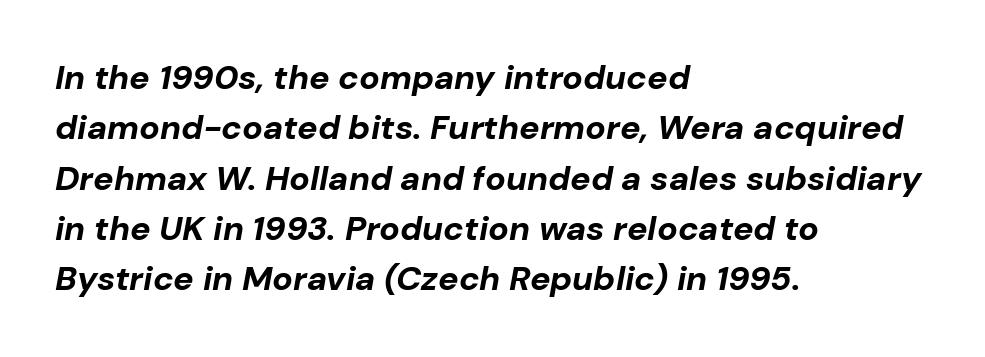
Looks like regular typesetting: each glyph gets only the width it needs. The font's italic variant was chosen for this text. The rendering keeps characters at their native spacing. Casual observation: everything's shoved over to the left. The letters are bold, with thick, heavy strokes. Rows of type keep a routine distance in the vertical direction.
